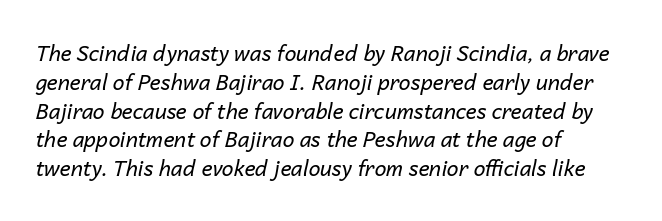
The image shows 21 px text type, italic (leaning right); set left-aligned, normal line spacing (1.37x), normal letter spacing, not underlined.
